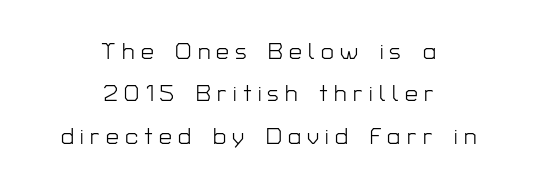
{"italic": "no", "bold": "no", "underline": "no", "align": "center", "line_spacing_ratio": 1.84, "letter_spacing": "wide", "letter_spacing_em": 0.27, "glyph_px": 23}
